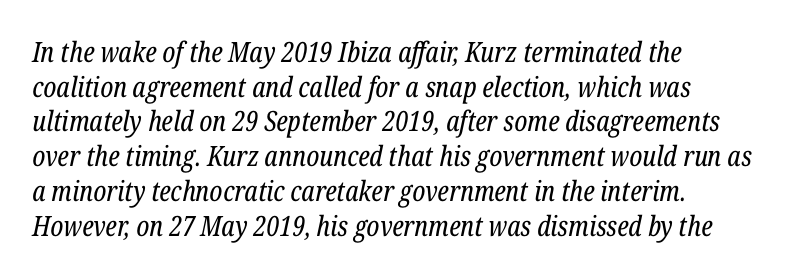
The image shows 28 px regular-weight, condensed serif type, italic (leaning right); set left-aligned, line spacing 1.24x, normal letter spacing, not underlined; low stroke contrast and a medium x-height.
